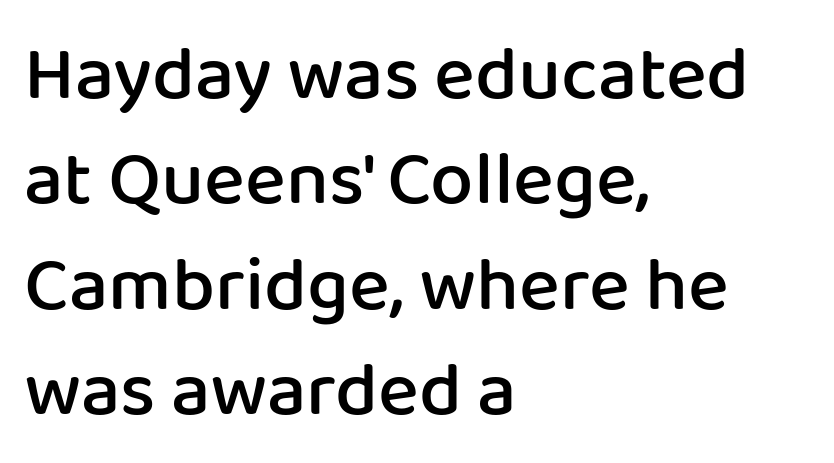
Q: Is the text bold? A: Semi-bold.
Q: Is the text italic (slanted)? A: No, it is upright.
Q: Is the typeface a serif or a sans-serif typeface? A: Sans-serif.
Q: Is the text underlined? A: No.
Q: How is the paragraph aligned? A: Left-aligned.
Q: Is the spacing between letters normal or unusually wide? A: Normal.
Q: Is the spacing between lines tight, normal or loose? A: Normal.
Q: Width (condensed, normal, or wide)? A: Normal.
Q: Stroke contrast? A: Low.
Q: x-height? A: Medium.
Q: Monospaced? A: No.
